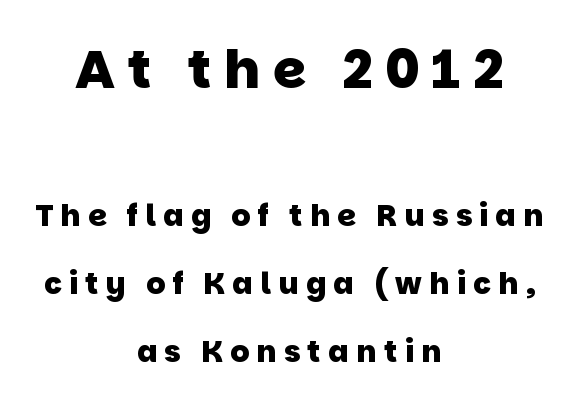
The image shows 53 px heavy sans-serif type; set centered, loose line spacing (2.26x), unusually wide letter spacing (+0.24 em), not underlined; the first (top) block is 1.77x larger; low stroke contrast and a large x-height.
